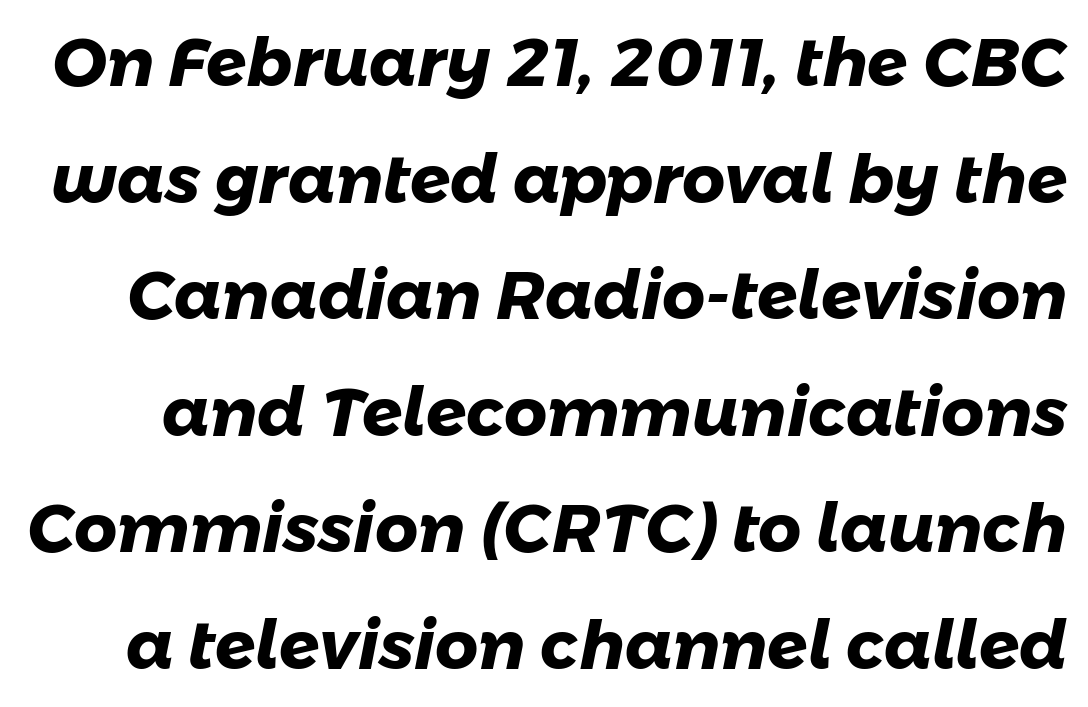
{"serif": "no", "bold": "yes", "weight": "heavy", "width": "normal", "stroke_contrast": "low", "x_height": "medium", "monospaced": "no", "underline": "no", "line_spacing_ratio": 1.74, "letter_spacing": "normal", "letter_spacing_em": 0.0, "glyph_px": 67}
